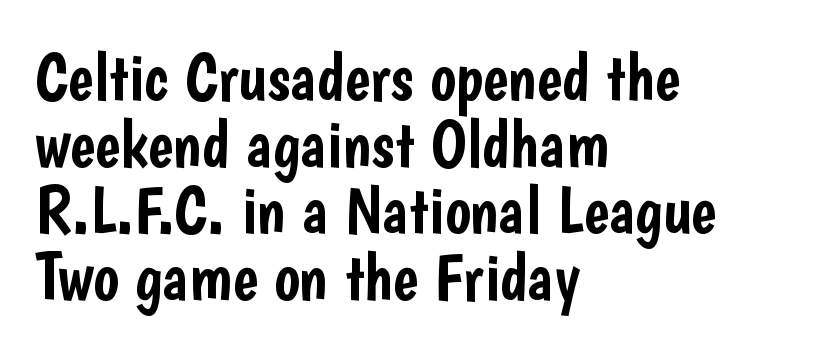
The image shows 68 px condensed sans-serif type, upright; set left-aligned, tight line spacing (0.98x), normal letter spacing, not underlined; low stroke contrast and a medium x-height.
